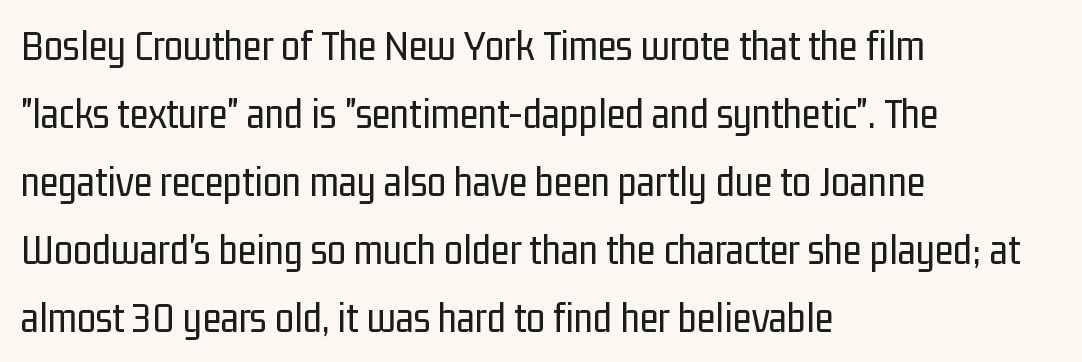
Is this a fixed-width face? No — the glyphs have proportional, varying widths. The characters display no serif detailing; their extremities are plain. Notice how the passage keeps a crisp vertical edge on the left only. A typesetter would mark this as roman, not italic. This reads as an unemphasized weight, regular at the heaviest.
